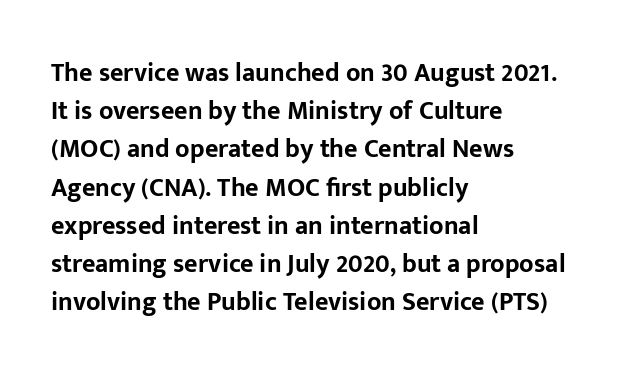
{"italic": "no", "bold": "yes", "underline": "no", "align": "left", "line_spacing": "normal", "line_spacing_ratio": 1.47, "letter_spacing": "normal", "letter_spacing_em": 0.0, "glyph_px": 26}
